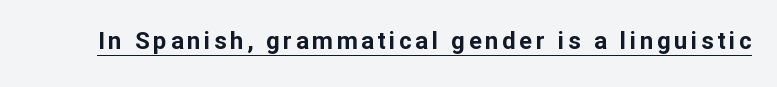
{"italic": "no", "bold": "yes", "underline": "yes", "glyph_px": 24}
